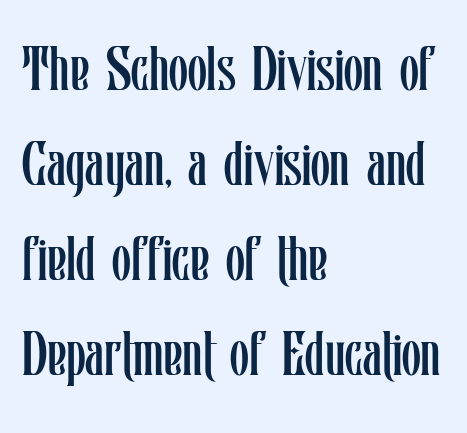
Q: Is the text bold? A: No.
Q: Is the text italic (slanted)? A: No, it is upright.
Q: Is the text underlined? A: No.
Q: How is the paragraph aligned? A: Left-aligned.
Q: Is the spacing between letters normal or unusually wide? A: Normal.
Q: Is the spacing between lines tight, normal or loose? A: Normal.
Q: Width (condensed, normal, or wide)? A: Condensed.
Q: Stroke contrast? A: Low.
Q: x-height? A: Medium.
Q: Monospaced? A: No.
